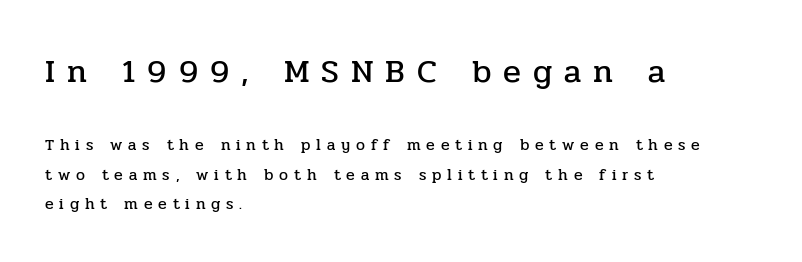
Someone cranked the tracking dial way up on this one. All the whitespace from short lines collects on the right. No word sits above an underline. The face used here appears at its bigger size in the upper chunk. Tall strokes in this sample are plumb rather than angled.
